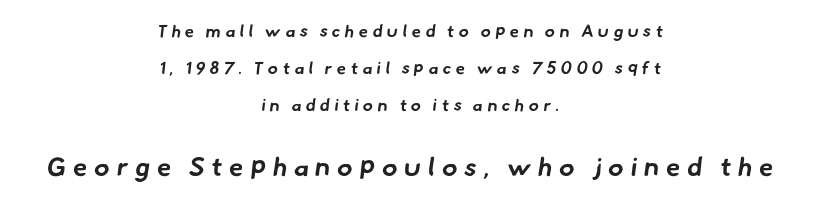
Look at the tracking — it's clearly loosened, letters drifting apart. The lines are spread far apart with generous leading. The glyphs have the mass of a bold cut. Plain, unruled lines of type. The face used here appears at its bigger size in the lower chunk. A student would call this center alignment; a typographer would say set centered.
